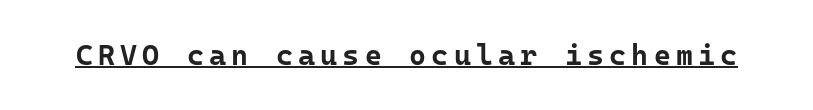
Q: Is the text bold? A: Yes.
Q: Is the text italic (slanted)? A: No, it is upright.
Q: Is the typeface a serif or a sans-serif typeface? A: Sans-serif.
Q: Is the text underlined? A: Yes.
Q: Width (condensed, normal, or wide)? A: Normal.
Q: Stroke contrast? A: Low.
Q: x-height? A: Medium.
